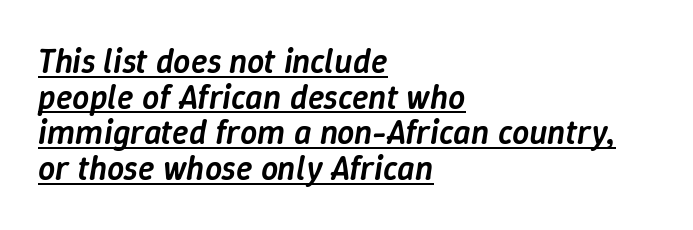
If you drew a line through each stem, it would be angled. Is this a fixed-width face? No — the glyphs have proportional, varying widths. The passage is arranged the way most books set body copy — flush left. These words are printed semibold, heavier than regular yet not bold.
